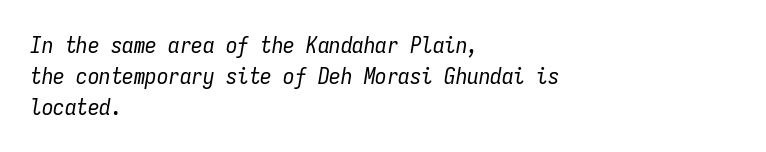
The image shows 23 px text type, italic (leaning right); set left-aligned, normal line spacing (1.34x), normal letter spacing, not underlined.
